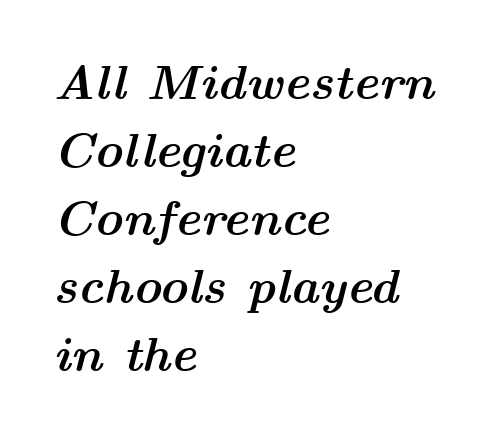
The image shows 49 px semibold, wide type, italic (leaning right); set left-aligned, normal line spacing (1.39x), normal letter spacing, not underlined; medium stroke contrast and a medium x-height.
